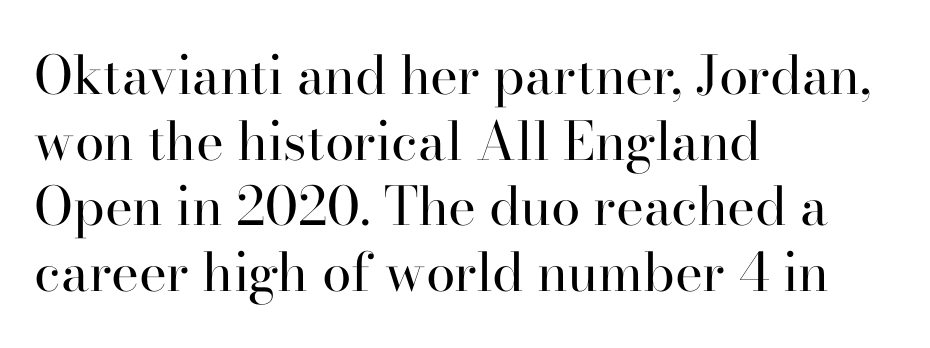
These lines were composed using upright roman letters. This sample has the flowing, uneven cadence of proportional lettering. The gap between lines stays unmarked. The letters carry serifs — small finishing strokes at the ends of their stems.
